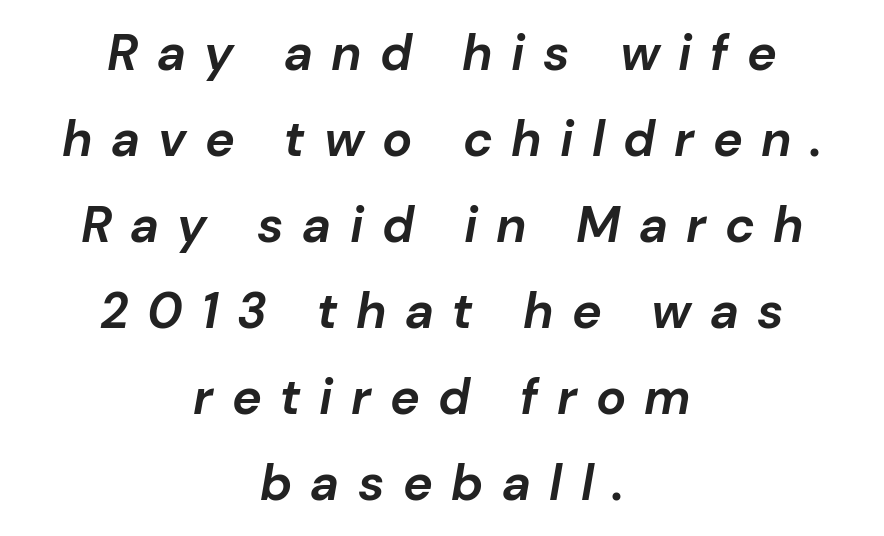
{"italic": "yes", "lean": "right", "slant_degrees": 10, "bold": "yes", "weight": "bold", "width": "normal", "stroke_contrast": "low", "x_height": "medium", "monospaced": "no", "underline": "no", "align": "center", "line_spacing_ratio": 1.72, "letter_spacing": "wide", "letter_spacing_em": 0.37, "glyph_px": 50}
